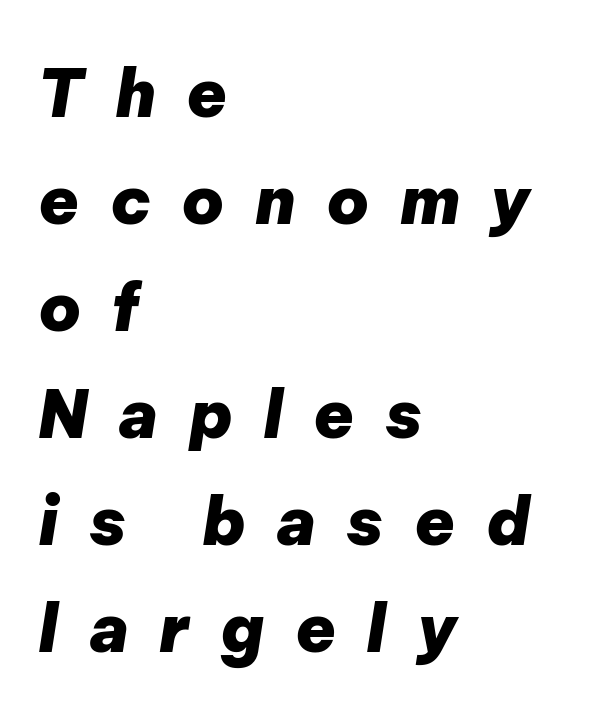
Q: Is the text bold? A: Yes.
Q: Is the text italic (slanted)? A: Yes, it leans right by about 9 degrees.
Q: Is the text underlined? A: No.
Q: How is the paragraph aligned? A: Left-aligned.
Q: Is the spacing between letters normal or unusually wide? A: Unusually wide.
Q: Is the spacing between lines tight, normal or loose? A: Normal.
Q: Width (condensed, normal, or wide)? A: Normal.
Q: Stroke contrast? A: Low.
Q: x-height? A: Medium.
Q: Monospaced? A: No.
